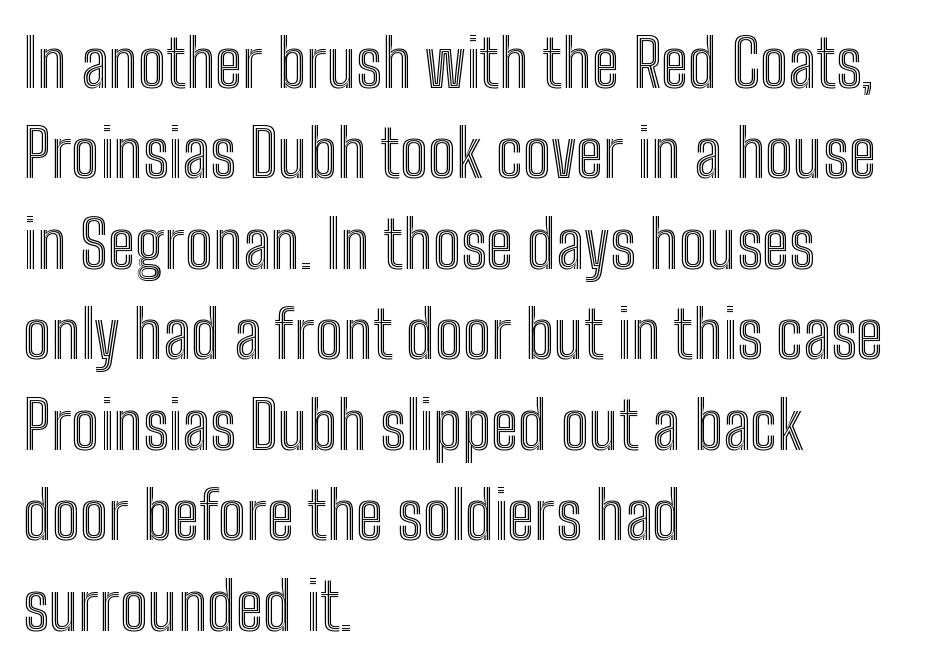
{"italic": "no", "width": "condensed", "x_height": "medium", "monospaced": "no", "underline": "no", "align": "left", "line_spacing": "normal", "line_spacing_ratio": 1.37, "letter_spacing": "normal", "letter_spacing_em": 0.0, "glyph_px": 66}
